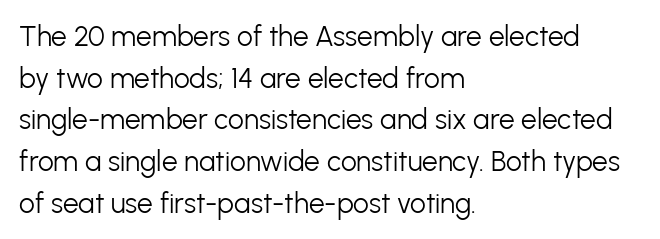
Proportional: the letters do not fall into vertical columns. Grotesque or geometric, the face here clearly has no serifs. How are the letters spaced? Ordinarily, with no added tracking. How would I describe the line gaps? Plain and ordinary.
